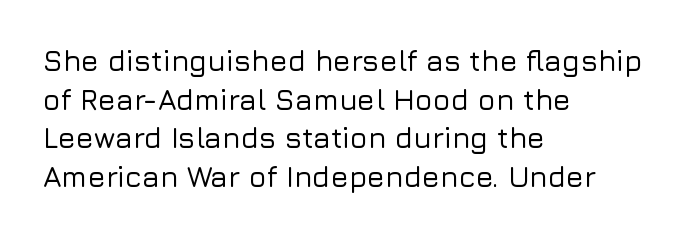
Q: Is the text italic (slanted)? A: No, it is upright.
Q: Is the typeface a serif or a sans-serif typeface? A: Sans-serif.
Q: Is the text underlined? A: No.
Q: How is the paragraph aligned? A: Left-aligned.
Q: Is the spacing between letters normal or unusually wide? A: Normal.
Q: Is the spacing between lines tight, normal or loose? A: Normal.
Q: Width (condensed, normal, or wide)? A: Normal.
Q: Stroke contrast? A: Low.
Q: x-height? A: Medium.
Q: Monospaced? A: No.
